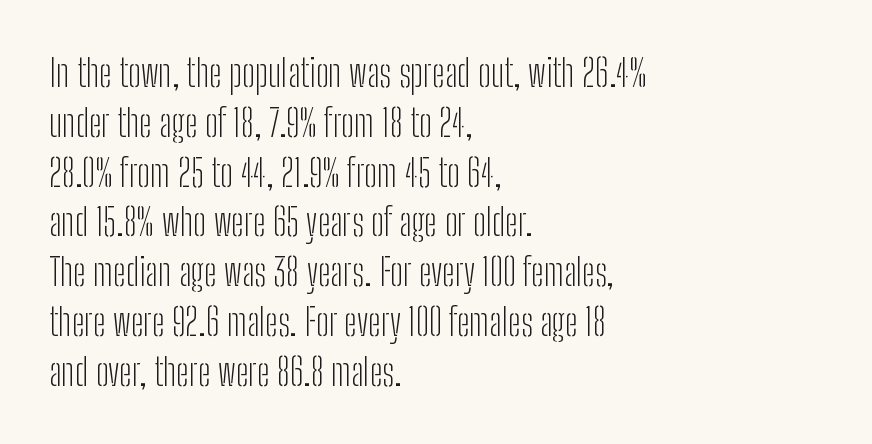
Spacing verdict: proportional, widths tailored to each character. The characters display no serif detailing; their extremities are plain. The typography opts for an upright posture over an oblique one. The strokes carry an ordinary text weight at most. Does extra space separate the letters? No, they use regular spacing.
